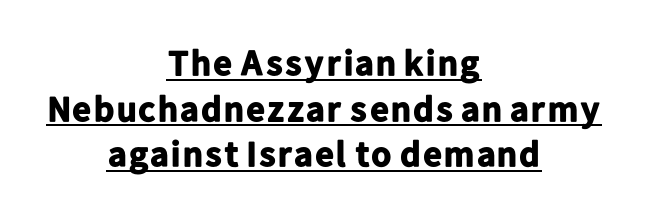
The image shows 36 px bold sans-serif type, upright; set centered, normal line spacing (1.27x), normal letter spacing, underlined; low stroke contrast and a medium x-height.
